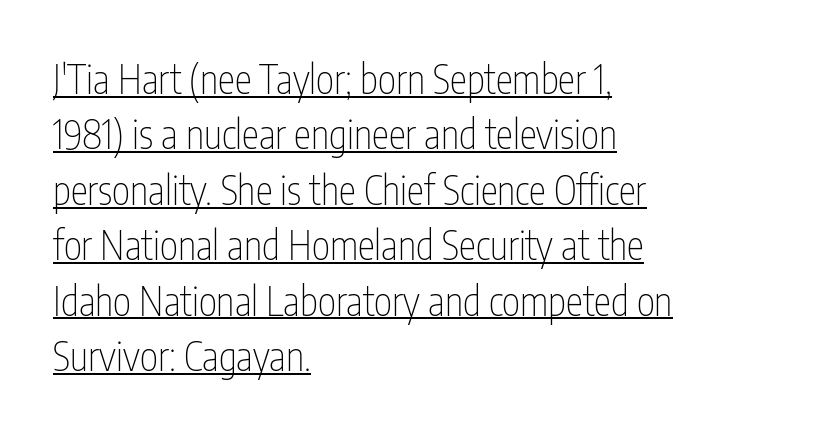
{"serif": "no", "italic": "no", "bold": "no", "weight": "thin", "width": "condensed", "stroke_contrast": "low", "x_height": "medium", "monospaced": "no", "underline": "yes", "align": "left", "line_spacing": "normal", "line_spacing_ratio": 1.42, "letter_spacing": "normal", "letter_spacing_em": 0.0, "glyph_px": 39}
